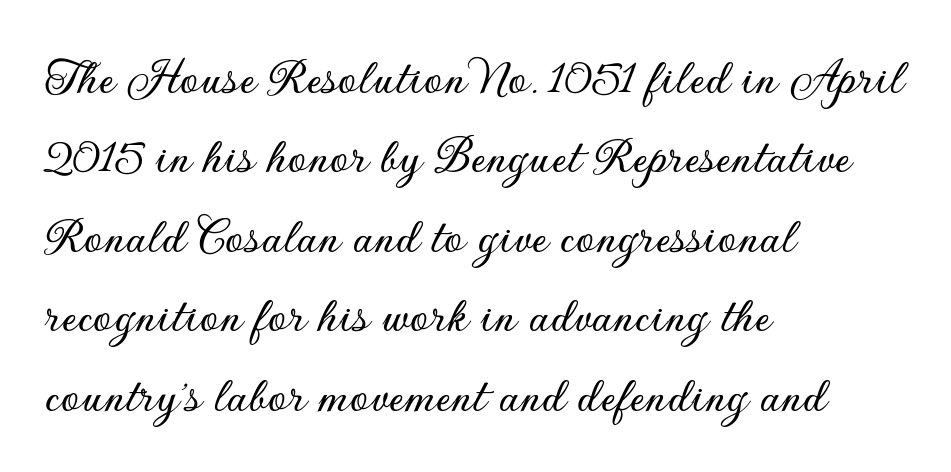
Q: Is the text italic (slanted)? A: Yes.
Q: Is the typeface a serif or a sans-serif typeface? A: Sans-serif.
Q: Is the text underlined? A: No.
Q: How is the paragraph aligned? A: Left-aligned.
Q: Is the spacing between letters normal or unusually wide? A: Normal.
Q: Is the spacing between lines tight, normal or loose? A: Normal.
Q: Width (condensed, normal, or wide)? A: Normal.
Q: Stroke contrast? A: Low.
Q: x-height? A: Small.
Q: Monospaced? A: No.
